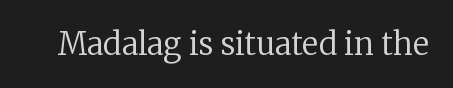
Posture: straight, roman, zero tilt. Decoration check: the copy has no underline. Typographically, this falls in the serif category. The rendering uses natural spacing where letterforms have individual widths. Caption: standard tracking, unaltered.
